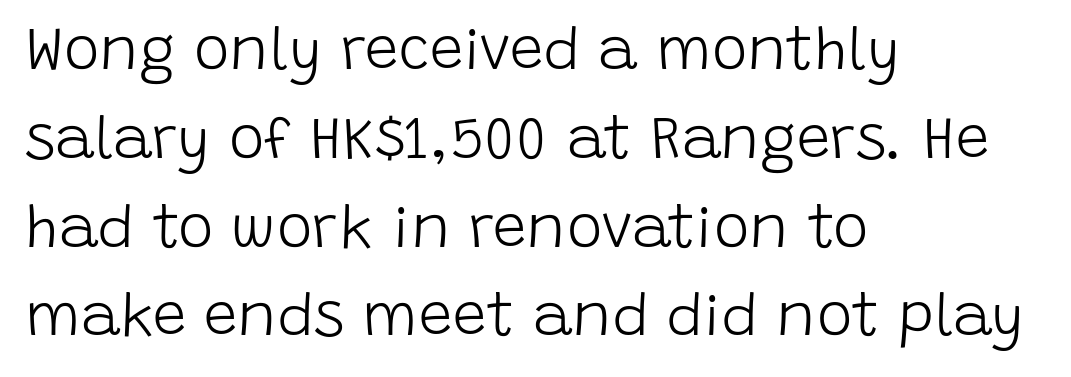
The passage shown stacks its lines at a standard gap. Nope, not italic — everything's standing straight. Here the designer chose a conventional face with non-uniform glyph widths. Is this a sans? Yes — the strokes have no serifs.
